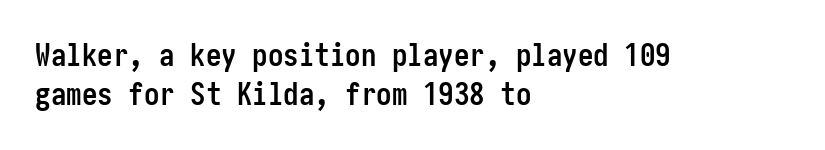
{"serif": "no", "italic": "no", "bold": "yes", "weight": "semibold", "width": "condensed", "stroke_contrast": "low", "x_height": "medium", "underline": "no", "align": "left", "line_spacing": "normal", "line_spacing_ratio": 1.26, "letter_spacing": "normal", "letter_spacing_em": 0.0, "glyph_px": 31}
